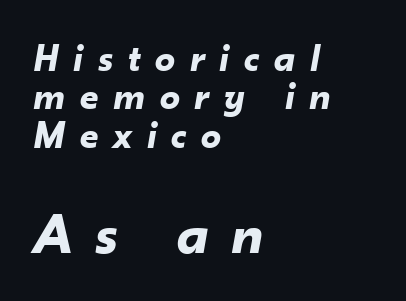
Q: Is the text bold? A: Yes.
Q: Is the text italic (slanted)? A: Yes, it leans right by about 10 degrees.
Q: Is the text underlined? A: No.
Q: How is the paragraph aligned? A: Left-aligned.
Q: Is the spacing between letters normal or unusually wide? A: Unusually wide.
Q: Is the spacing between lines tight, normal or loose? A: Tight.
Q: Which block of text is set in a larger size, the first (top) or the second (bottom)? A: The second (bottom) one.
Q: Width (condensed, normal, or wide)? A: Normal.
Q: Stroke contrast? A: Low.
Q: x-height? A: Small.
Q: Monospaced? A: No.
